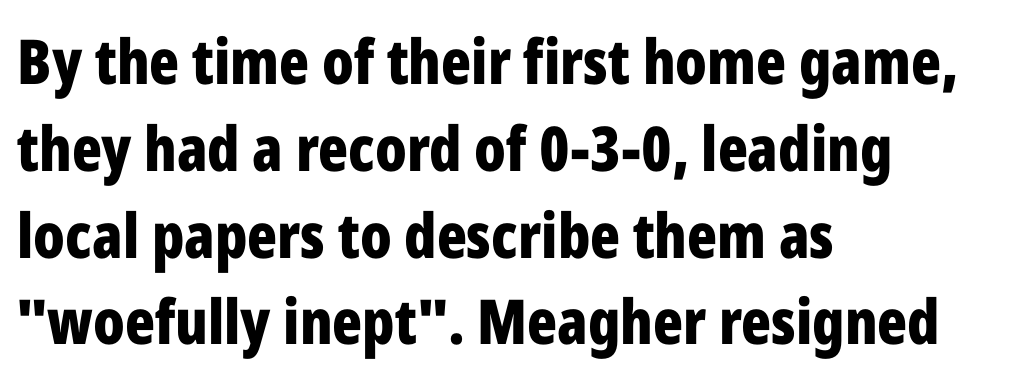
{"serif": "no", "italic": "no", "bold": "yes", "weight": "bold", "width": "condensed", "stroke_contrast": "low", "x_height": "medium", "monospaced": "no", "underline": "no", "align": "left", "line_spacing": "normal", "line_spacing_ratio": 1.4, "letter_spacing": "normal", "letter_spacing_em": 0.0, "glyph_px": 62}
